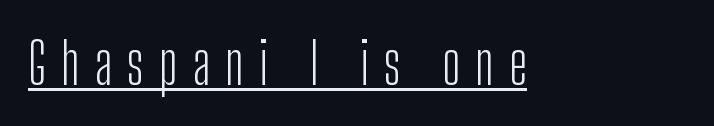
{"serif": "no", "italic": "no", "bold": "no", "weight": "light", "width": "condensed", "stroke_contrast": "low", "x_height": "medium", "monospaced": "no", "underline": "yes", "letter_spacing": "wide", "letter_spacing_em": 0.26, "glyph_px": 57}
